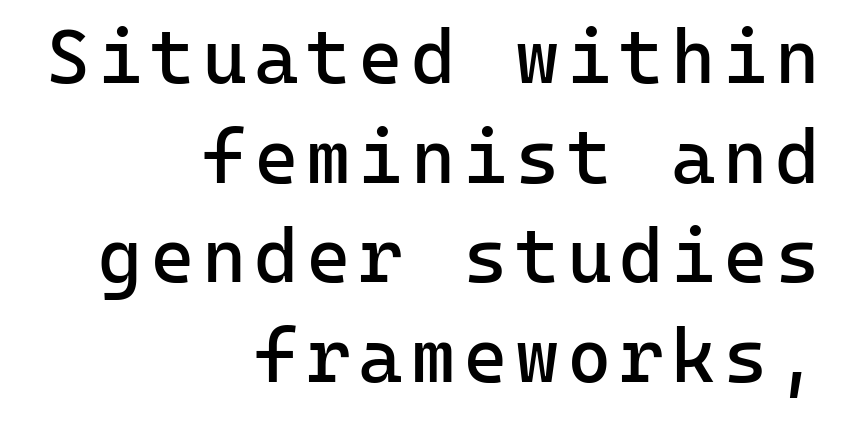
Q: Is the text bold? A: No.
Q: Is the text italic (slanted)? A: No, it is upright.
Q: Is the typeface a serif or a sans-serif typeface? A: Sans-serif.
Q: Is the text underlined? A: No.
Q: How is the paragraph aligned? A: Right-aligned.
Q: Is the spacing between lines tight, normal or loose? A: Normal.
Q: Width (condensed, normal, or wide)? A: Normal.
Q: Stroke contrast? A: Low.
Q: x-height? A: Medium.
Q: Monospaced? A: Yes.
